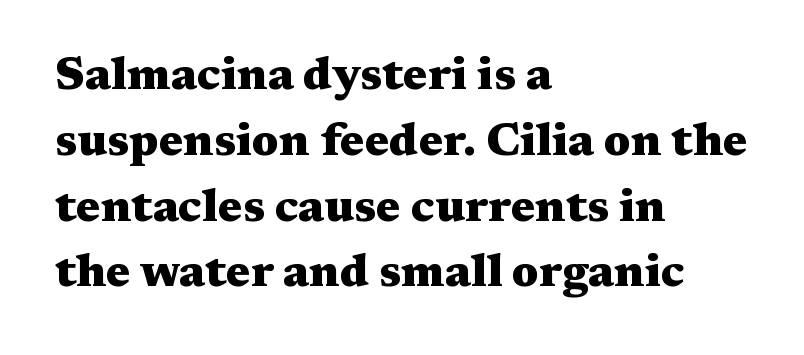
Unlike a clean sans, this face finishes its strokes with serifs. Horizontal alignment here is leftward, the default for most running prose. Nobody touched the tracking dial on this one. This sample has the flowing, uneven cadence of proportional lettering.
